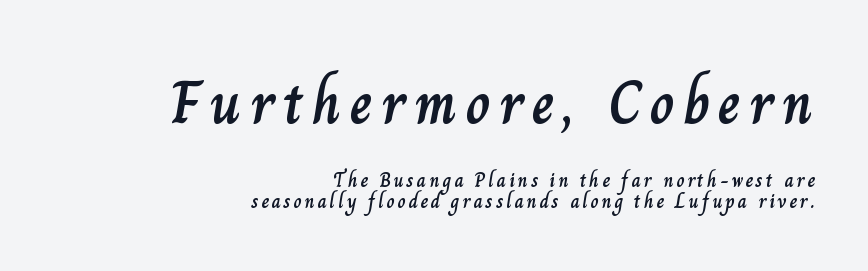
Q: Is the text italic (slanted)? A: Yes.
Q: Is the text underlined? A: No.
Q: How is the paragraph aligned? A: Right-aligned.
Q: Is the spacing between lines tight, normal or loose? A: Tight.
Q: Which block of text is set in a larger size, the first (top) or the second (bottom)? A: The first (top) one.
Q: Width (condensed, normal, or wide)? A: Normal.
Q: Stroke contrast? A: Low.
Q: x-height? A: Small.
Q: Monospaced? A: No.
